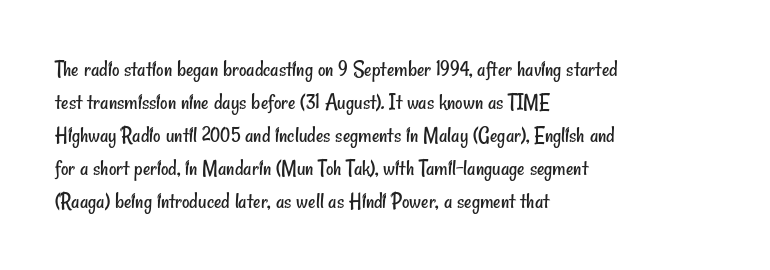
The image shows 23 px text type; set left-aligned, normal line spacing (1.44x), normal letter spacing, not underlined.
